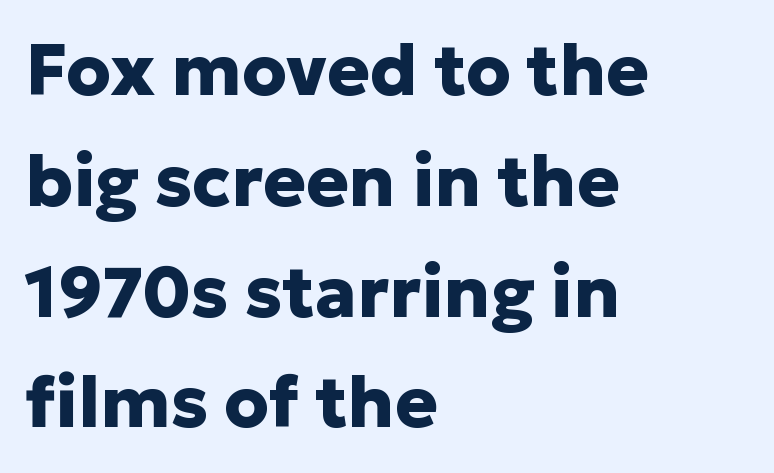
Q: Is the text bold? A: Yes.
Q: Is the text italic (slanted)? A: No, it is upright.
Q: Is the typeface a serif or a sans-serif typeface? A: Sans-serif.
Q: Is the text underlined? A: No.
Q: How is the paragraph aligned? A: Left-aligned.
Q: Is the spacing between letters normal or unusually wide? A: Normal.
Q: Is the spacing between lines tight, normal or loose? A: Normal.
Q: Width (condensed, normal, or wide)? A: Normal.
Q: Stroke contrast? A: Low.
Q: x-height? A: Medium.
Q: Monospaced? A: No.
